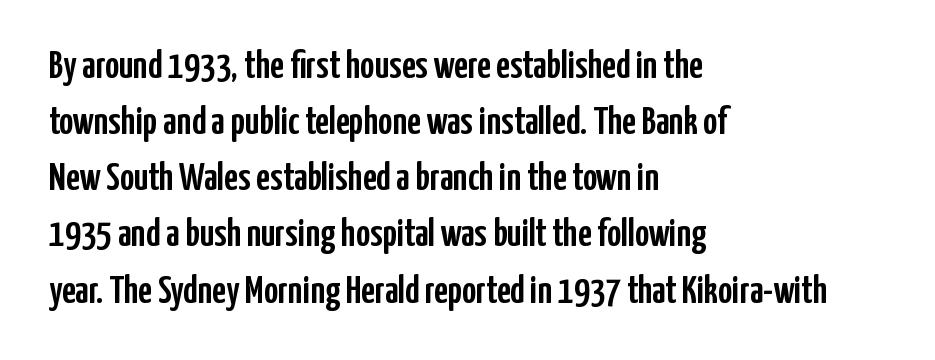
The image shows 39 px condensed sans-serif type, upright; set left-aligned, normal line spacing (1.44x), normal letter spacing, not underlined; low stroke contrast and a medium x-height.
